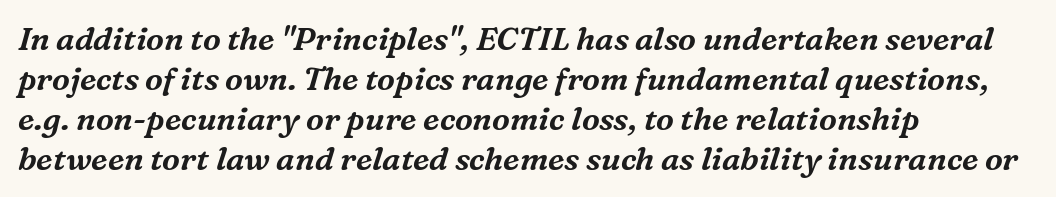
Students, note that the glyphs here touch the page at normal intervals. The passage shown is typed in a proportional face where columns would drift. This is oblique type, the kind used for emphasis or titles. Lines of text with bare space underneath. This sample is left-justified, so line endings fall wherever the words run out. Does the leading feel generous? No, just average.
